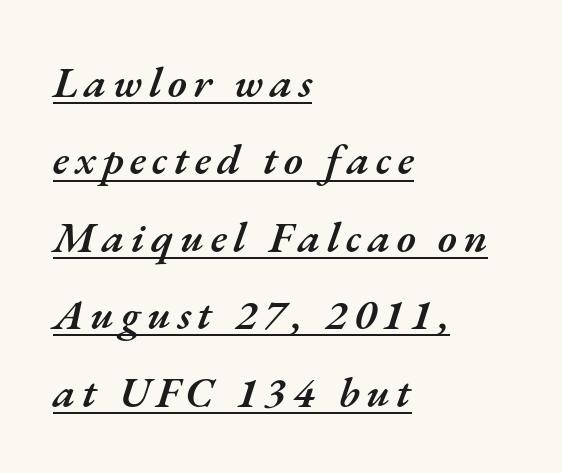
Q: Is the text bold? A: Semi-bold.
Q: Is the text italic (slanted)? A: Yes, it leans right by about 17 degrees.
Q: Is the text underlined? A: Yes.
Q: How is the paragraph aligned? A: Left-aligned.
Q: Width (condensed, normal, or wide)? A: Normal.
Q: Stroke contrast? A: Medium.
Q: x-height? A: Small.
Q: Monospaced? A: No.
